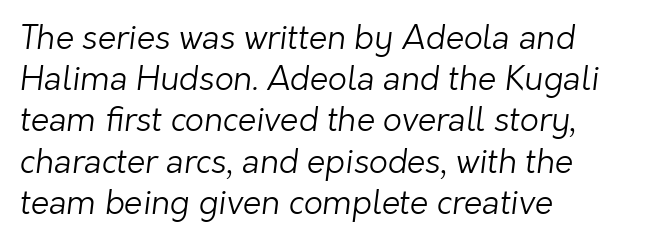
The image shows 33 px light sans-serif type; set left-aligned, normal line spacing (1.25x), normal letter spacing, not underlined; low stroke contrast and a medium x-height.
